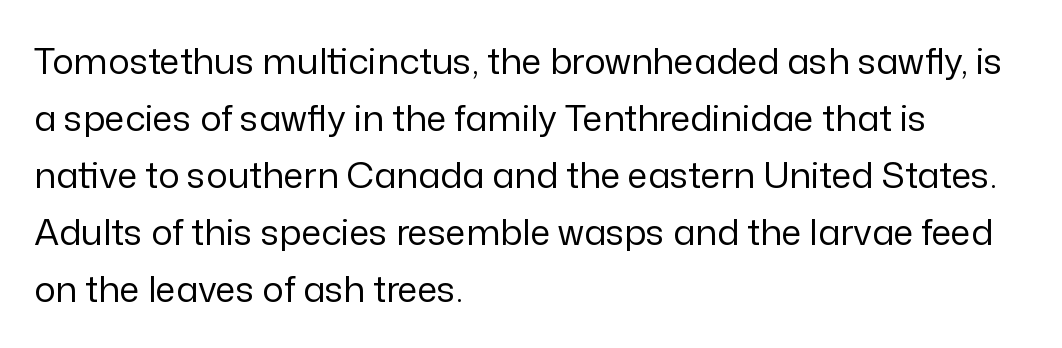
Q: Is the text bold? A: No.
Q: Is the text italic (slanted)? A: No, it is upright.
Q: Is the typeface a serif or a sans-serif typeface? A: Sans-serif.
Q: Is the text underlined? A: No.
Q: How is the paragraph aligned? A: Left-aligned.
Q: Is the spacing between letters normal or unusually wide? A: Normal.
Q: Is the spacing between lines tight, normal or loose? A: Normal.
Q: Width (condensed, normal, or wide)? A: Normal.
Q: Stroke contrast? A: Low.
Q: x-height? A: Medium.
Q: Monospaced? A: No.
